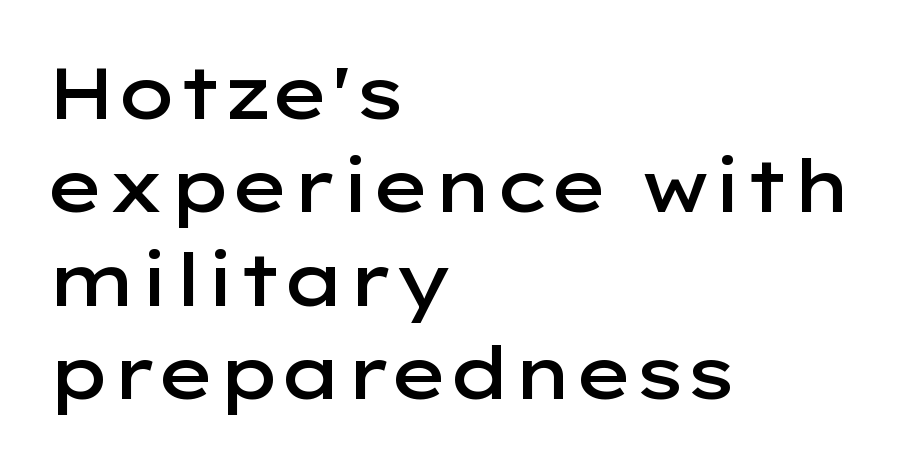
Look at the stroke-to-counter ratio: somewhat heavy, a semibold. You can tell from the bare stems that sans-serif type was used. Proportional: the letters do not fall into vertical columns. Compared with a centered layout, this one pins lines to the left instead. Every character sits straight up, as roman type does.
